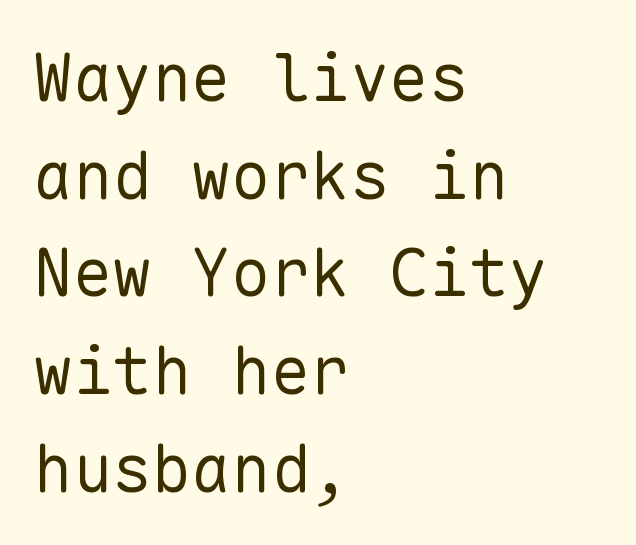
{"serif": "no", "italic": "no", "bold": "no", "weight": "regular", "width": "normal", "stroke_contrast": "low", "x_height": "medium", "monospaced": "yes", "underline": "no", "align": "left", "line_spacing": "normal", "line_spacing_ratio": 1.48, "letter_spacing": "normal", "letter_spacing_em": 0.0, "glyph_px": 66}
